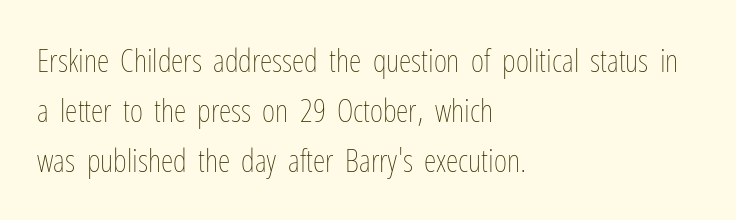
The image shows 32 px thin, condensed type, upright; set left-aligned, normal line spacing (1.57x), normal letter spacing, not underlined; low stroke contrast and a medium x-height.
